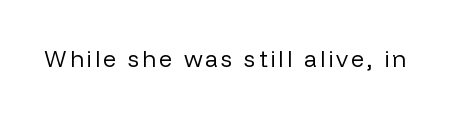
{"italic": "no", "bold": "no", "underline": "no", "glyph_px": 23}
